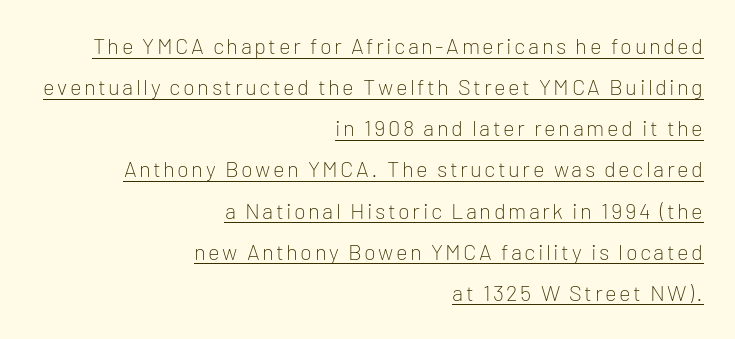
One-word summary of the alignment: right. Rendered with straight, roman letterforms. Nothing heavy about these letters — not bold at all. Honestly, the underline is the first thing you notice here.
